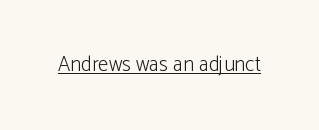
{"italic": "no", "bold": "no", "underline": "yes", "letter_spacing": "normal", "letter_spacing_em": 0.0, "glyph_px": 21}
